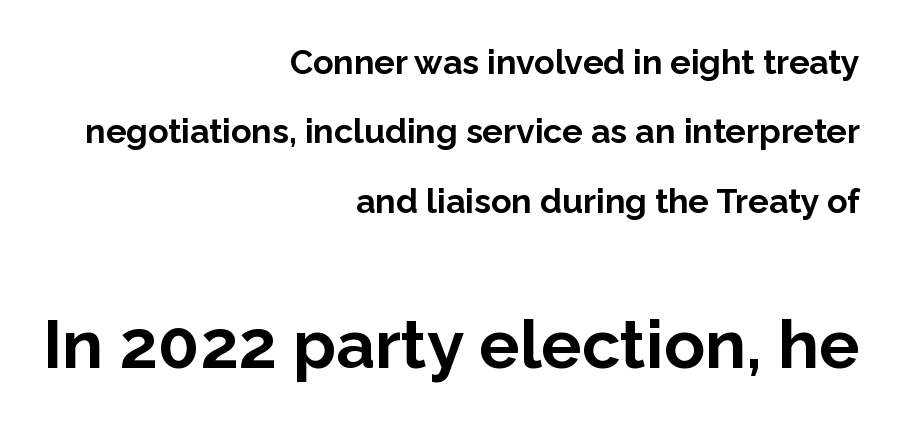
Q: Is the text bold? A: Yes.
Q: Is the text italic (slanted)? A: No, it is upright.
Q: Is the typeface a serif or a sans-serif typeface? A: Sans-serif.
Q: Is the text underlined? A: No.
Q: How is the paragraph aligned? A: Right-aligned.
Q: Is the spacing between letters normal or unusually wide? A: Normal.
Q: Is the spacing between lines tight, normal or loose? A: Loose.
Q: Which block of text is set in a larger size, the first (top) or the second (bottom)? A: The second (bottom) one.
Q: Width (condensed, normal, or wide)? A: Normal.
Q: Stroke contrast? A: Low.
Q: x-height? A: Medium.
Q: Monospaced? A: No.
